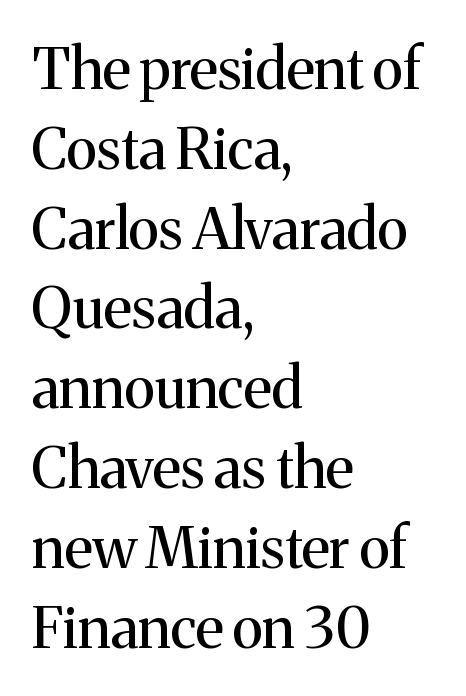
Q: Is the text bold? A: No.
Q: Is the text italic (slanted)? A: No, it is upright.
Q: Is the typeface a serif or a sans-serif typeface? A: Serif.
Q: Is the text underlined? A: No.
Q: How is the paragraph aligned? A: Left-aligned.
Q: Is the spacing between letters normal or unusually wide? A: Normal.
Q: Is the spacing between lines tight, normal or loose? A: Normal.
Q: Width (condensed, normal, or wide)? A: Normal.
Q: Stroke contrast? A: Medium.
Q: x-height? A: Medium.
Q: Monospaced? A: No.
